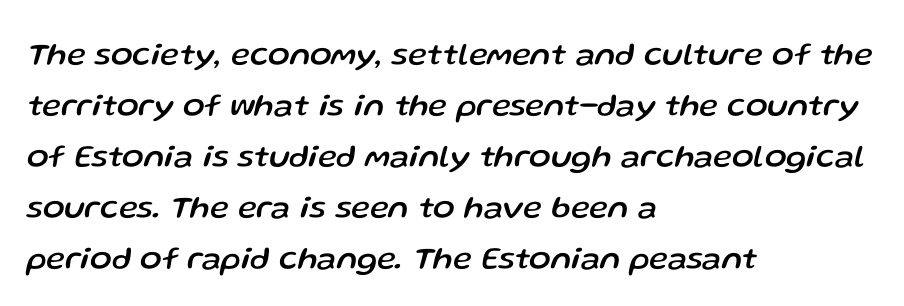
Looks like regular typesetting: each glyph gets only the width it needs. Compared with typical paragraphs, the rows here are spaced about the same. Type without underlining. Tracking value appears to be zero — textbook default spacing. Italic: yes, the glyphs are oblique. In CSS terms this would be text-align: left.
